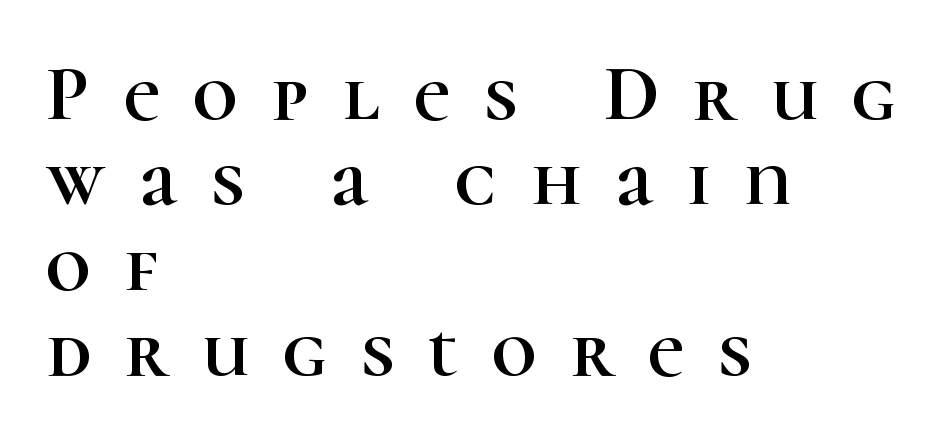
{"serif": "yes", "italic": "no", "width": "normal", "stroke_contrast": "high", "x_height": "medium", "monospaced": "no", "underline": "no", "align": "left", "line_spacing": "tight", "line_spacing_ratio": 1.08, "letter_spacing": "wide", "letter_spacing_em": 0.43, "glyph_px": 79}
